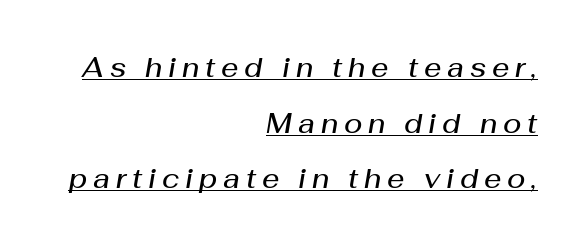
Q: Is the text bold? A: Semi-bold.
Q: Is the text italic (slanted)? A: Yes, it leans right by about 10 degrees.
Q: Is the text underlined? A: Yes.
Q: How is the paragraph aligned? A: Right-aligned.
Q: Is the spacing between letters normal or unusually wide? A: Unusually wide.
Q: Is the spacing between lines tight, normal or loose? A: Loose.
